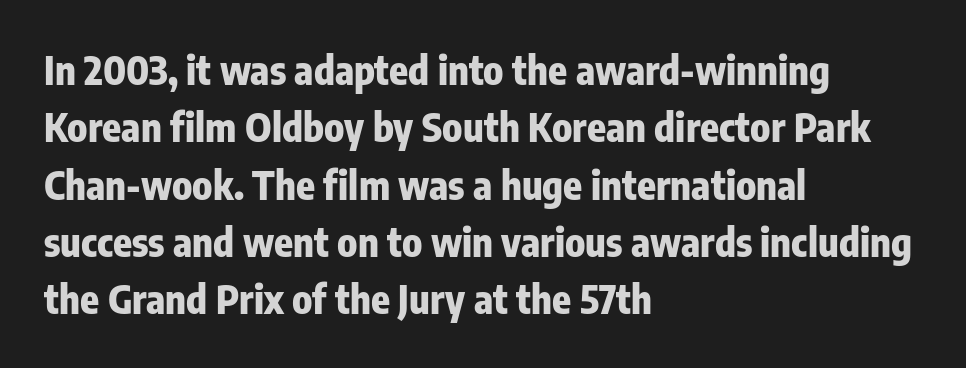
Q: Is the text bold? A: Yes.
Q: Is the text italic (slanted)? A: No, it is upright.
Q: Is the typeface a serif or a sans-serif typeface? A: Sans-serif.
Q: Is the text underlined? A: No.
Q: How is the paragraph aligned? A: Left-aligned.
Q: Is the spacing between letters normal or unusually wide? A: Normal.
Q: Is the spacing between lines tight, normal or loose? A: Normal.
Q: Width (condensed, normal, or wide)? A: Condensed.
Q: Stroke contrast? A: Low.
Q: x-height? A: Medium.
Q: Monospaced? A: No.
